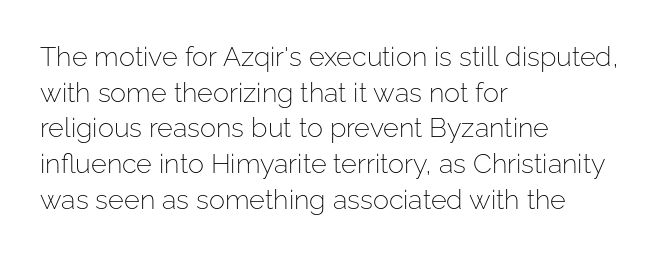
The image shows 27 px text type, upright; set left-aligned, normal line spacing (1.32x), normal letter spacing, not underlined.
